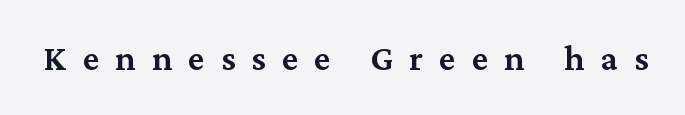
The image shows 36 px semibold serif type, upright; set unusually wide letter spacing (+0.45 em), not underlined; medium stroke contrast and a medium x-height.
